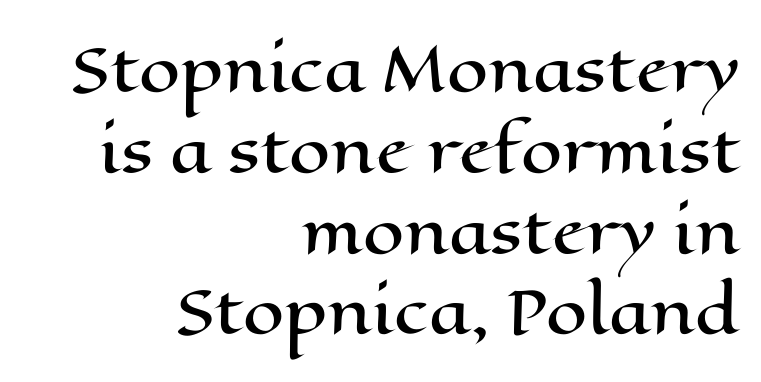
{"italic": "no", "width": "wide", "stroke_contrast": "high", "x_height": "medium", "monospaced": "no", "underline": "no", "align": "right", "line_spacing": "normal", "line_spacing_ratio": 1.37, "letter_spacing": "normal", "letter_spacing_em": 0.0, "glyph_px": 59}
